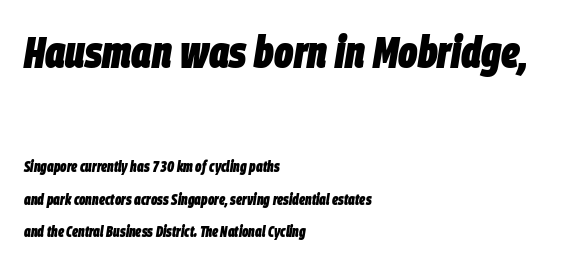
The image shows 45 px heavy, condensed type, italic (leaning right); set left-aligned, loose line spacing (2.16x), normal letter spacing, not underlined; the first (top) block is 3.0x larger; low stroke contrast and a large x-height.
